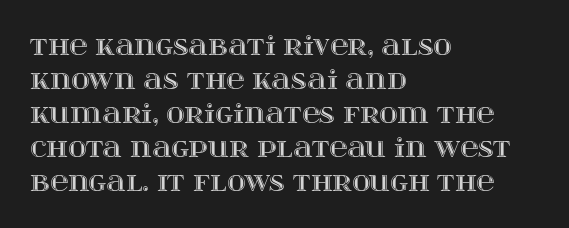
Q: Is the text italic (slanted)? A: No, it is upright.
Q: Is the text underlined? A: No.
Q: How is the paragraph aligned? A: Left-aligned.
Q: Is the spacing between letters normal or unusually wide? A: Normal.
Q: Is the spacing between lines tight, normal or loose? A: Normal.
